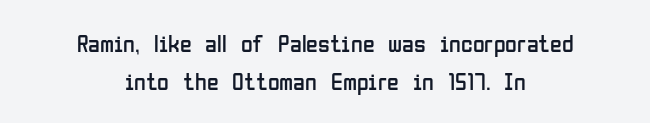
{"italic": "no", "bold": "no", "underline": "no", "align": "center", "line_spacing": "normal", "line_spacing_ratio": 1.58, "letter_spacing": "normal", "letter_spacing_em": 0.0, "glyph_px": 24}
